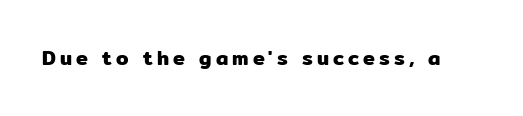
The image shows 20 px text type, upright; set unusually wide letter spacing (+0.2 em), not underlined.
